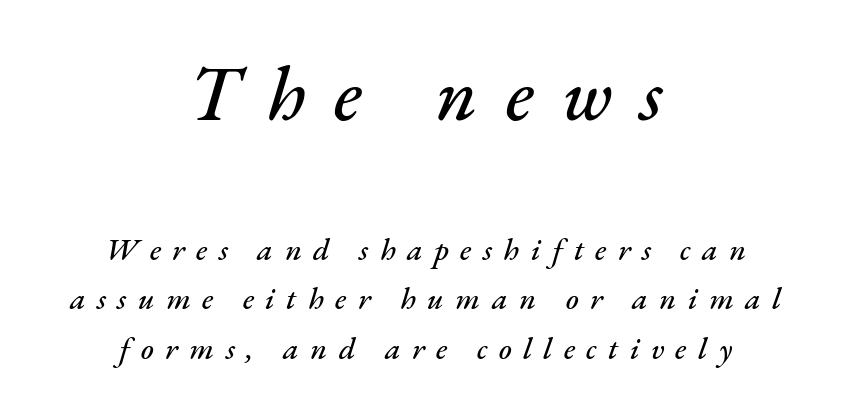
Q: Is the text italic (slanted)? A: Yes, it leans right by about 17 degrees.
Q: Is the text underlined? A: No.
Q: How is the paragraph aligned? A: Centered.
Q: Is the spacing between letters normal or unusually wide? A: Unusually wide.
Q: Is the spacing between lines tight, normal or loose? A: Normal.
Q: Which block of text is set in a larger size, the first (top) or the second (bottom)? A: The first (top) one.
Q: Width (condensed, normal, or wide)? A: Normal.
Q: Stroke contrast? A: Medium.
Q: x-height? A: Small.
Q: Monospaced? A: No.
